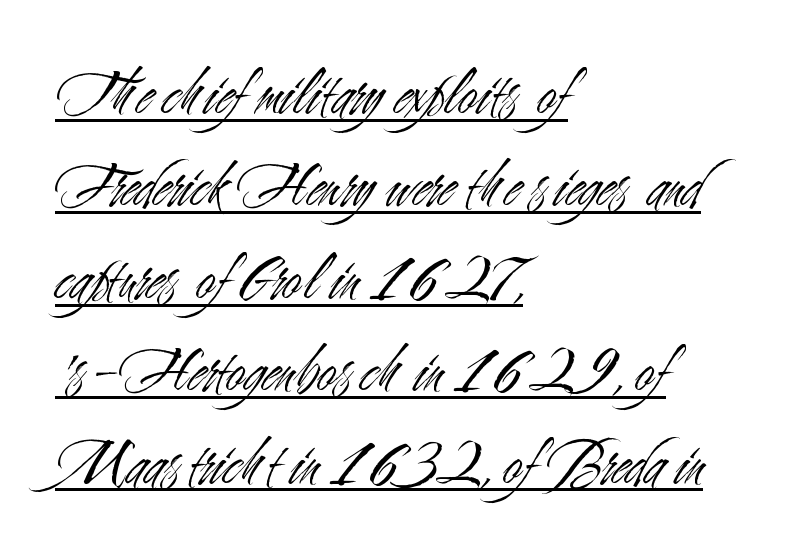
{"serif": "no", "bold": "no", "weight": "light", "width": "condensed", "stroke_contrast": "medium", "x_height": "small", "monospaced": "no", "underline": "yes", "align": "left", "line_spacing": "normal", "line_spacing_ratio": 1.4, "letter_spacing": "normal", "letter_spacing_em": 0.0, "glyph_px": 66}
